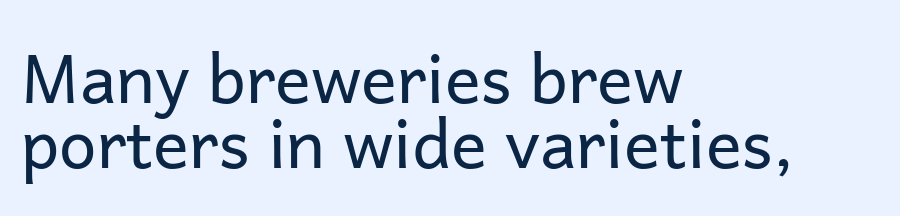
Q: Is the text bold? A: No.
Q: Is the text italic (slanted)? A: No, it is upright.
Q: Is the typeface a serif or a sans-serif typeface? A: Sans-serif.
Q: Is the text underlined? A: No.
Q: How is the paragraph aligned? A: Left-aligned.
Q: Is the spacing between letters normal or unusually wide? A: Normal.
Q: Is the spacing between lines tight, normal or loose? A: Tight.
Q: Width (condensed, normal, or wide)? A: Normal.
Q: Stroke contrast? A: Low.
Q: x-height? A: Medium.
Q: Monospaced? A: No.
